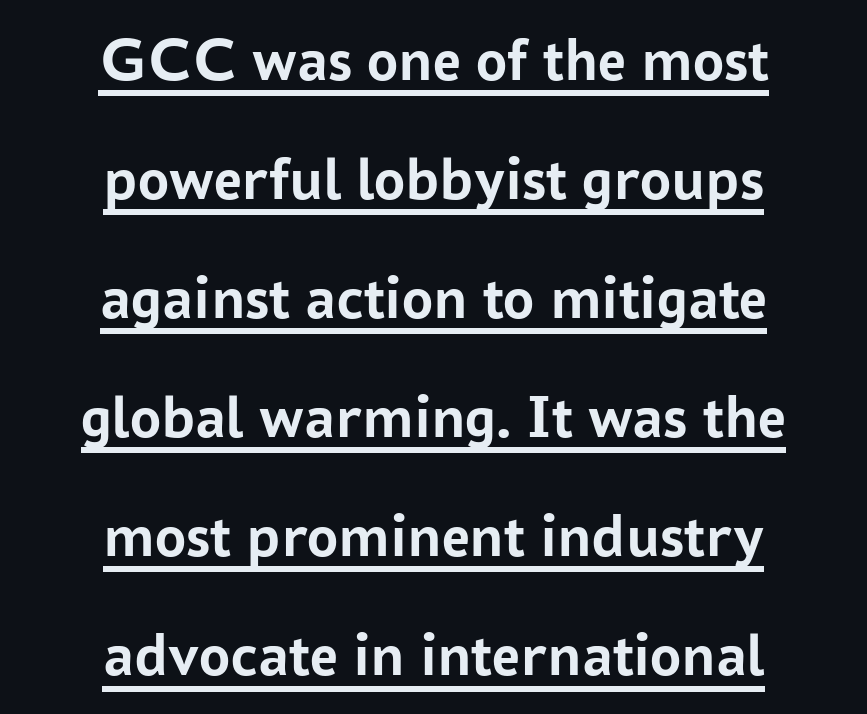
The typesetter chose a symmetrical, centered arrangement here. Is this a fixed-width face? No — the glyphs have proportional, varying widths. The rendered words wear a rule along their underside. Does extra space separate the letters? No, they use regular spacing. Rendered with straight, roman letterforms.
